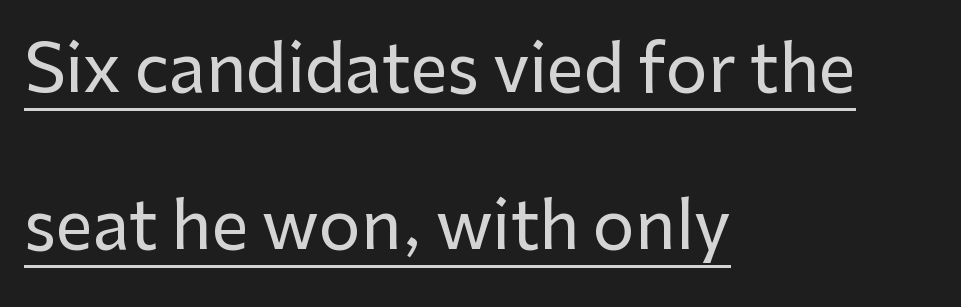
Q: Is the text italic (slanted)? A: No, it is upright.
Q: Is the typeface a serif or a sans-serif typeface? A: Sans-serif.
Q: Is the text underlined? A: Yes.
Q: How is the paragraph aligned? A: Left-aligned.
Q: Is the spacing between letters normal or unusually wide? A: Normal.
Q: Is the spacing between lines tight, normal or loose? A: Loose.
Q: Width (condensed, normal, or wide)? A: Normal.
Q: Stroke contrast? A: Low.
Q: x-height? A: Medium.
Q: Monospaced? A: No.
